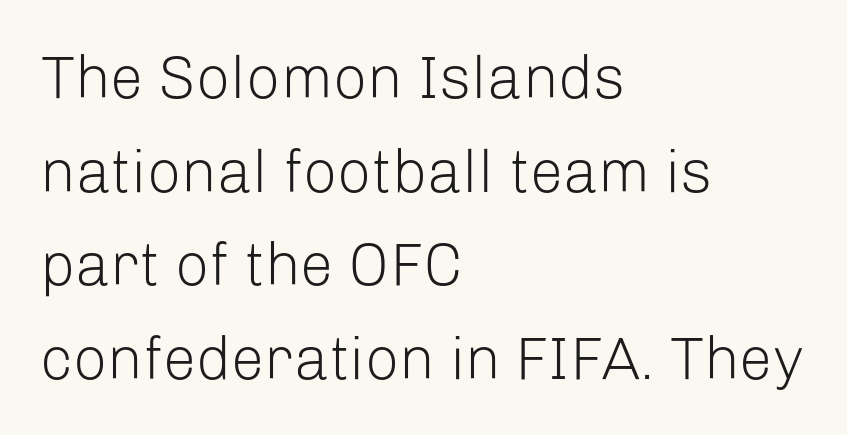
{"serif": "no", "italic": "no", "bold": "no", "weight": "light", "width": "normal", "stroke_contrast": "low", "x_height": "medium", "monospaced": "no", "underline": "no", "align": "left", "line_spacing": "normal", "line_spacing_ratio": 1.56, "letter_spacing": "normal", "letter_spacing_em": 0.0, "glyph_px": 60}
